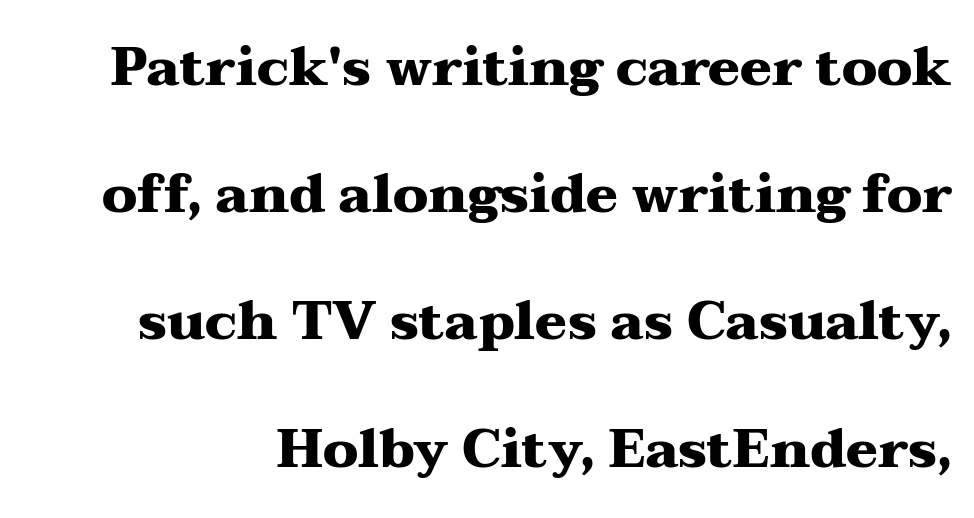
{"serif": "yes", "italic": "no", "bold": "yes", "weight": "heavy", "width": "wide", "stroke_contrast": "medium", "x_height": "medium", "monospaced": "no", "underline": "no", "line_spacing": "loose", "line_spacing_ratio": 2.4, "letter_spacing": "normal", "letter_spacing_em": 0.0, "glyph_px": 53}
